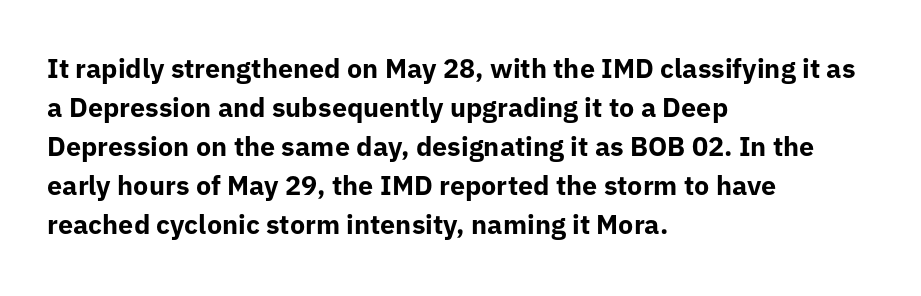
Q: Is the text bold? A: Yes.
Q: Is the text italic (slanted)? A: No, it is upright.
Q: Is the text underlined? A: No.
Q: How is the paragraph aligned? A: Left-aligned.
Q: Is the spacing between letters normal or unusually wide? A: Normal.
Q: Is the spacing between lines tight, normal or loose? A: Normal.
